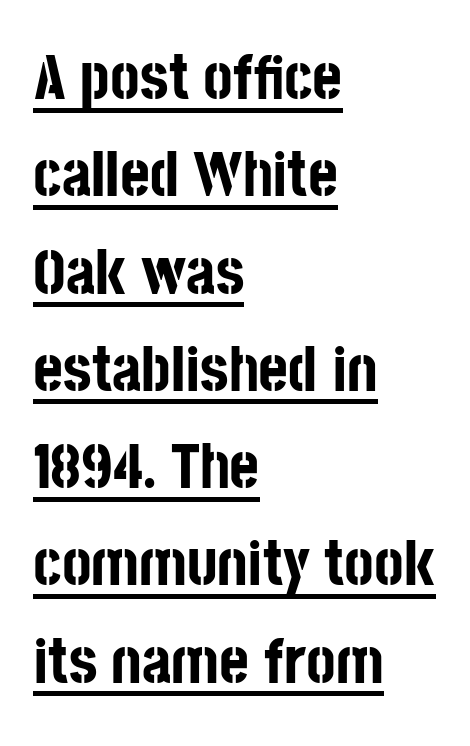
The image shows 64 px bold, condensed sans-serif type, upright; set left-aligned, normal line spacing (1.52x), normal letter spacing, underlined; low stroke contrast and a large x-height.
